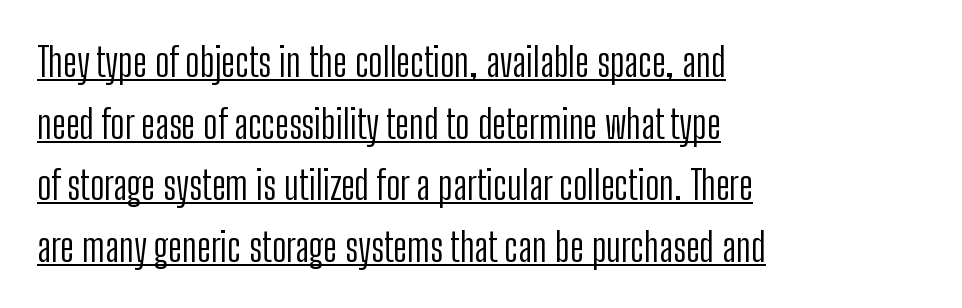
Q: Is the text bold? A: No.
Q: Is the text italic (slanted)? A: No, it is upright.
Q: Is the typeface a serif or a sans-serif typeface? A: Sans-serif.
Q: Is the text underlined? A: Yes.
Q: How is the paragraph aligned? A: Left-aligned.
Q: Is the spacing between letters normal or unusually wide? A: Normal.
Q: Is the spacing between lines tight, normal or loose? A: Normal.
Q: Width (condensed, normal, or wide)? A: Condensed.
Q: Stroke contrast? A: Low.
Q: x-height? A: Medium.
Q: Monospaced? A: No.
